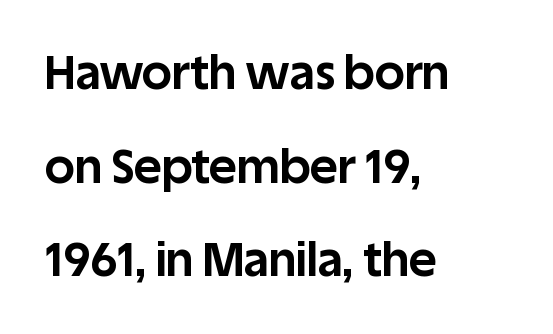
The rag falls on the right side of this text block. Inter-character spacing is left at the font's built-in metrics. The face used here is proportionally spaced, like ordinary book or web type. Emphasis by weight is at full strength: bold. Bare-footed words on every line.
